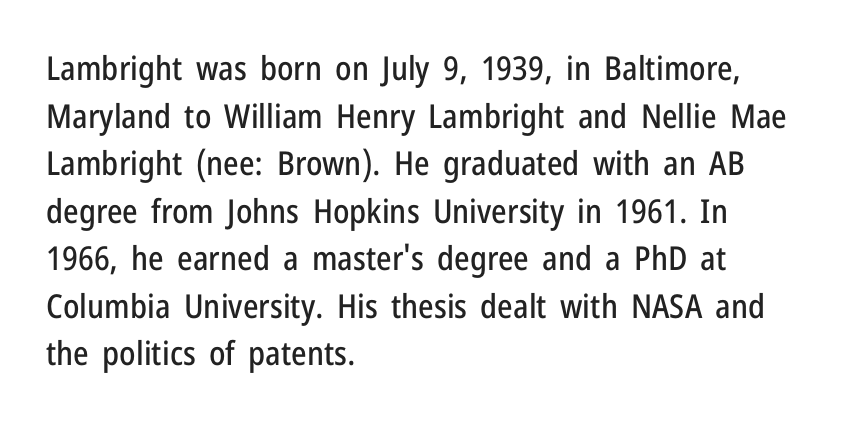
{"serif": "no", "italic": "no", "width": "condensed", "stroke_contrast": "low", "x_height": "medium", "monospaced": "no", "underline": "no", "align": "left", "line_spacing": "normal", "line_spacing_ratio": 1.44, "letter_spacing": "normal", "letter_spacing_em": 0.0, "glyph_px": 33}
